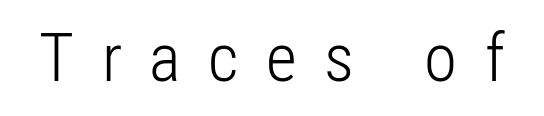
{"serif": "no", "italic": "no", "bold": "no", "weight": "light", "width": "condensed", "stroke_contrast": "low", "x_height": "medium", "monospaced": "no", "underline": "no", "letter_spacing": "wide", "letter_spacing_em": 0.41, "glyph_px": 67}
